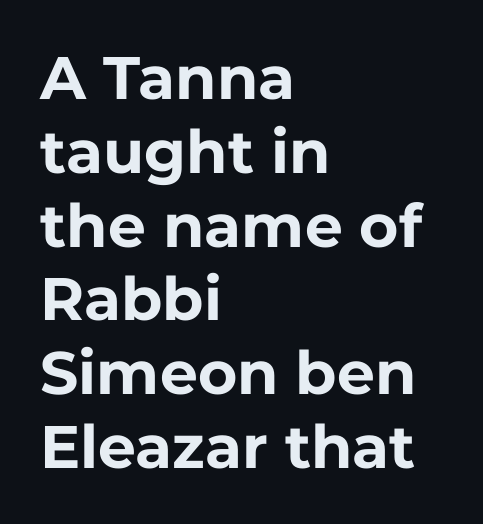
Does extra space separate the letters? No, they use regular spacing. Quick note: not italic, upright. Character widths vary here, with narrow letters taking less room than wide ones. Honestly, there is no underline to notice here at all.
